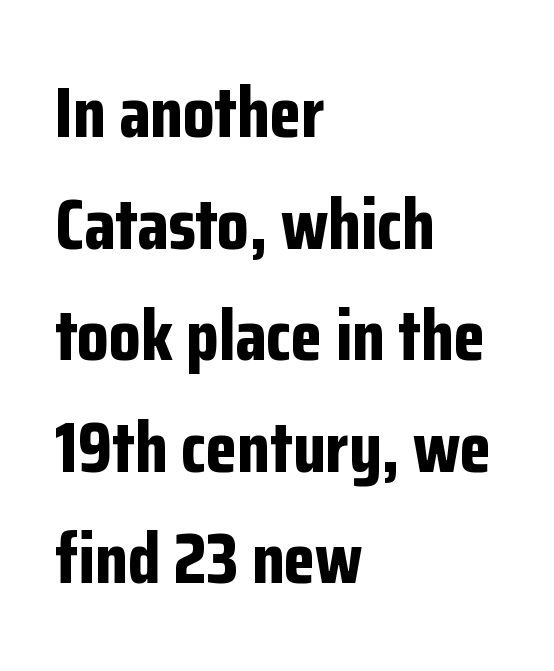
The image shows 72 px bold, condensed sans-serif type, upright; set left-aligned, normal line spacing (1.55x), normal letter spacing, not underlined; low stroke contrast and a medium x-height.
